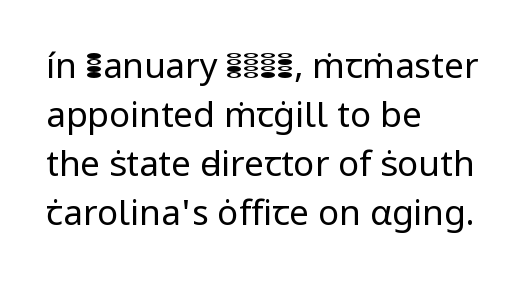
The image shows 35 px regular-weight sans-serif type, upright; set left-aligned, normal line spacing (1.4x), normal letter spacing, not underlined; low stroke contrast and a medium x-height.
